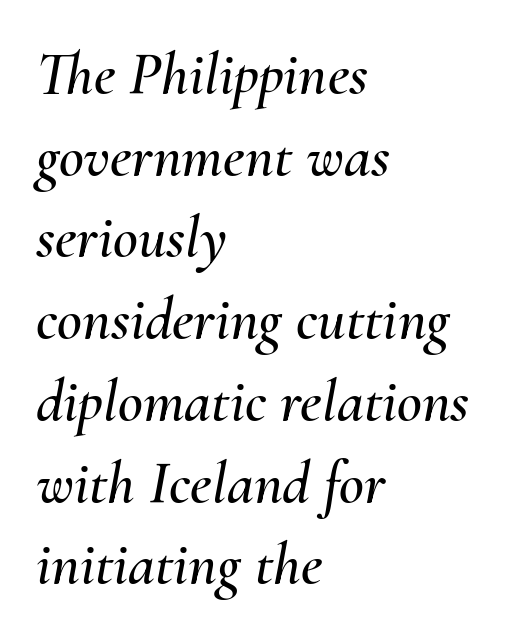
The image shows 61 px text type, italic (leaning right); set left-aligned, normal line spacing (1.34x), normal letter spacing, not underlined; medium stroke contrast and a small x-height.
